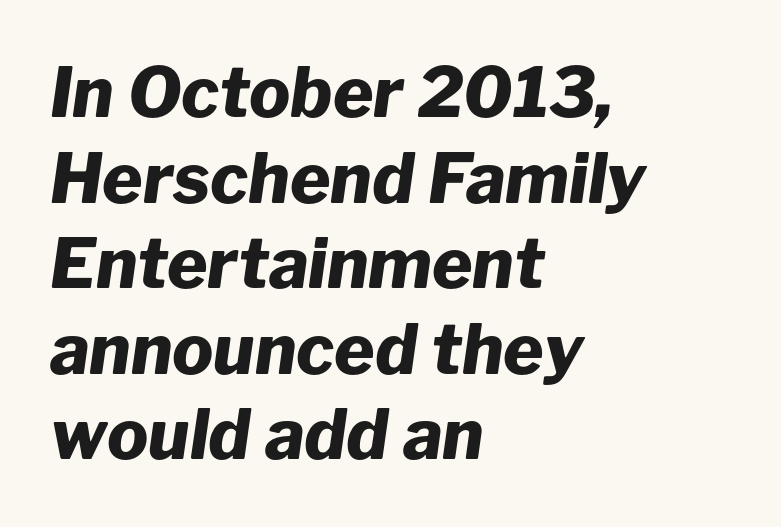
The image shows 69 px heavy type, italic (leaning right); set left-aligned, line spacing 1.24x, normal letter spacing, not underlined; low stroke contrast and a medium x-height.
